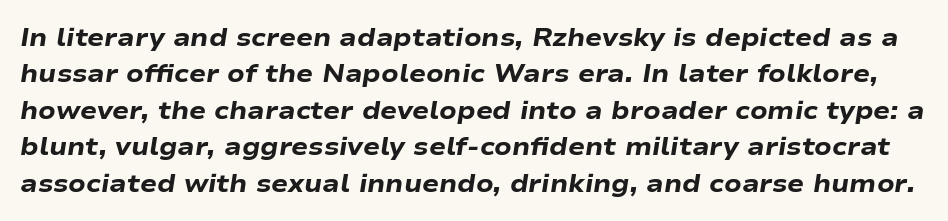
{"italic": "yes", "lean": "right", "slant_degrees": 9, "bold": "yes", "underline": "no", "line_spacing": "normal", "line_spacing_ratio": 1.46, "letter_spacing": "normal", "letter_spacing_em": 0.0, "glyph_px": 25}
